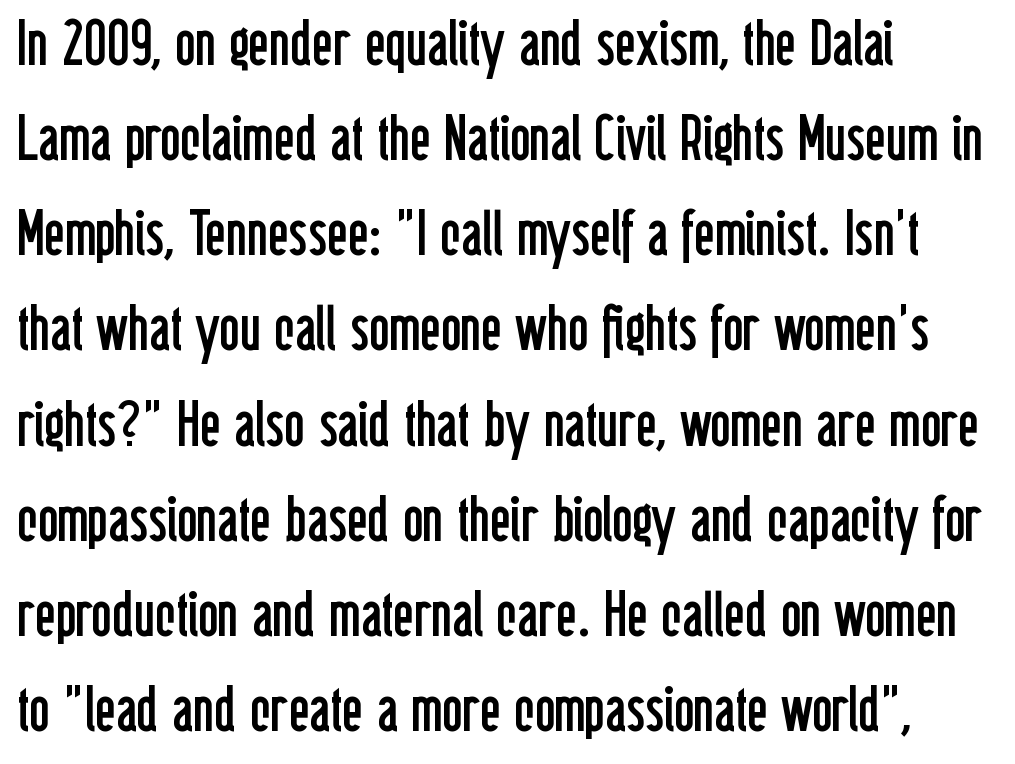
Q: Is the text bold? A: No.
Q: Is the text italic (slanted)? A: No, it is upright.
Q: Is the typeface a serif or a sans-serif typeface? A: Sans-serif.
Q: Is the text underlined? A: No.
Q: How is the paragraph aligned? A: Left-aligned.
Q: Is the spacing between letters normal or unusually wide? A: Normal.
Q: Is the spacing between lines tight, normal or loose? A: Normal.
Q: Width (condensed, normal, or wide)? A: Condensed.
Q: Stroke contrast? A: Low.
Q: x-height? A: Medium.
Q: Monospaced? A: No.
